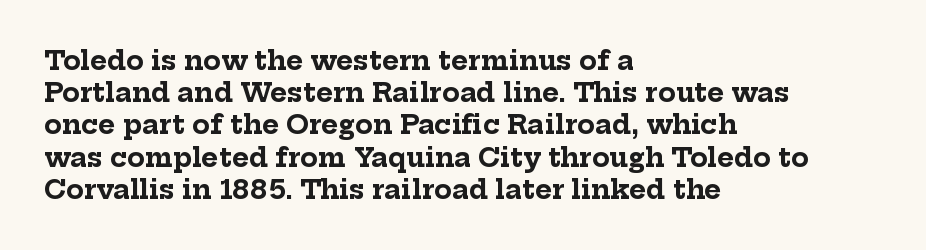
The image shows 26 px bold type, upright; set left-aligned, line spacing 1.24x, normal letter spacing, not underlined.
